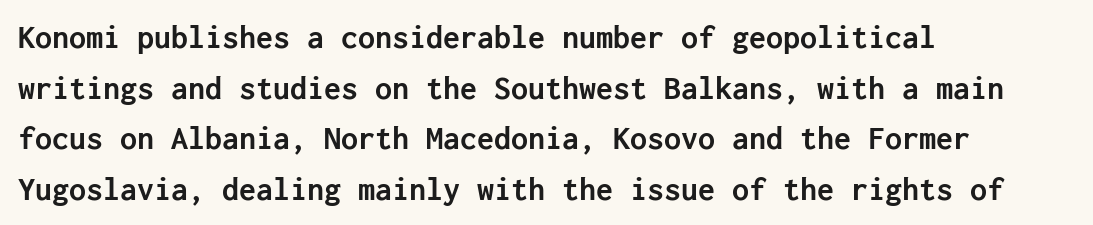
Q: Is the text bold? A: Yes.
Q: Is the text italic (slanted)? A: No, it is upright.
Q: Is the typeface a serif or a sans-serif typeface? A: Sans-serif.
Q: Is the text underlined? A: No.
Q: How is the paragraph aligned? A: Left-aligned.
Q: Is the spacing between letters normal or unusually wide? A: Normal.
Q: Is the spacing between lines tight, normal or loose? A: Normal.
Q: Width (condensed, normal, or wide)? A: Normal.
Q: Stroke contrast? A: Low.
Q: x-height? A: Medium.
